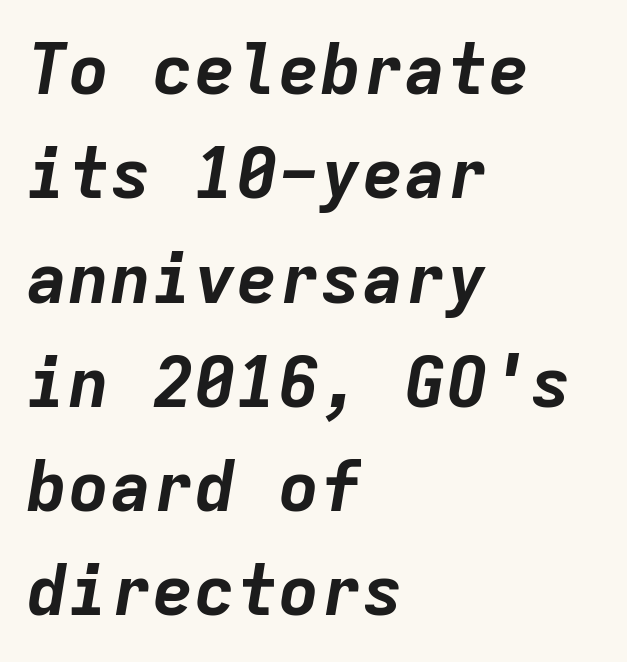
{"italic": "yes", "lean": "right", "slant_degrees": 9, "bold": "yes", "weight": "bold", "width": "normal", "stroke_contrast": "low", "x_height": "medium", "monospaced": "yes", "underline": "no", "align": "left", "line_spacing": "normal", "line_spacing_ratio": 1.49, "letter_spacing": "normal", "letter_spacing_em": 0.0, "glyph_px": 70}
